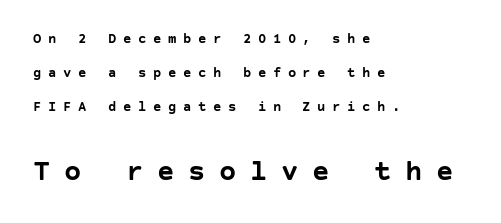
Q: Is the text bold? A: Yes.
Q: Is the text italic (slanted)? A: No, it is upright.
Q: Is the typeface a serif or a sans-serif typeface? A: Sans-serif.
Q: Is the text underlined? A: No.
Q: How is the paragraph aligned? A: Left-aligned.
Q: Is the spacing between letters normal or unusually wide? A: Unusually wide.
Q: Is the spacing between lines tight, normal or loose? A: Loose.
Q: Which block of text is set in a larger size, the first (top) or the second (bottom)? A: The second (bottom) one.
Q: Width (condensed, normal, or wide)? A: Normal.
Q: Stroke contrast? A: Low.
Q: x-height? A: Large.
